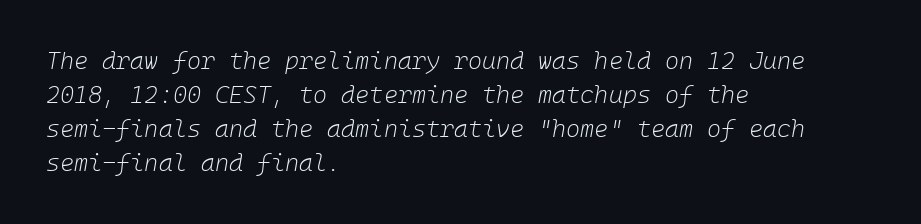
Q: Is the text bold? A: No.
Q: Is the text italic (slanted)? A: Yes, it leans right by about 10 degrees.
Q: Is the text underlined? A: No.
Q: How is the paragraph aligned? A: Left-aligned.
Q: Is the spacing between letters normal or unusually wide? A: Normal.
Q: Is the spacing between lines tight, normal or loose? A: Normal.
